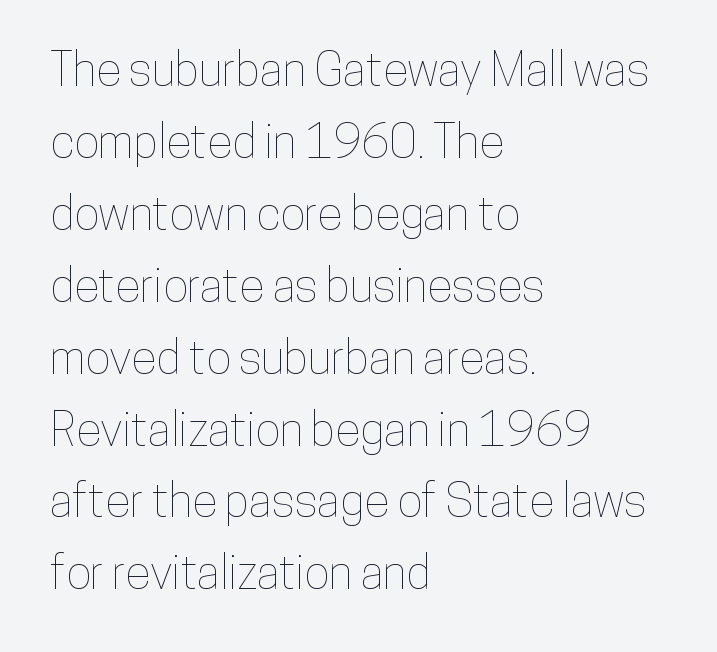
The image shows 47 px condensed type, upright; set left-aligned, normal line spacing (1.53x), normal letter spacing, not underlined; low stroke contrast and a medium x-height.
